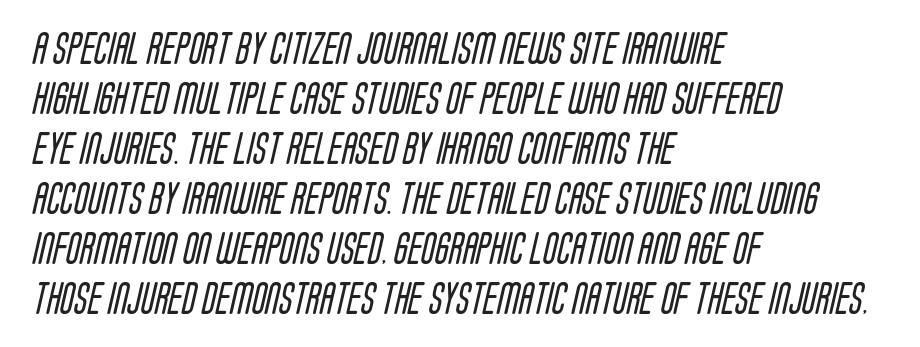
The face used here is rendered with its standard letterfit. Grotesque or geometric, the face here clearly has no serifs. Students, observe: this is what conventionally led text looks like. Summary of weight: not heavy and not bold. The passage shown is not underscored anywhere. All the whitespace from short lines collects on the right.
